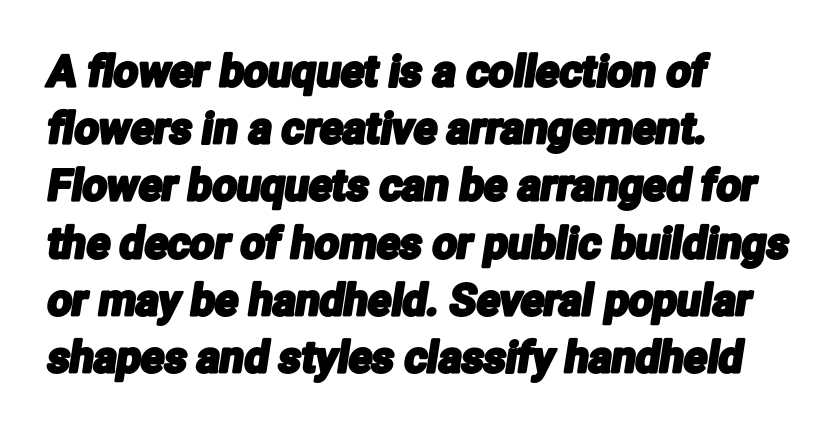
{"serif": "no", "width": "condensed", "stroke_contrast": "low", "x_height": "medium", "monospaced": "no", "underline": "no", "align": "left", "line_spacing": "normal", "line_spacing_ratio": 1.33, "letter_spacing": "normal", "letter_spacing_em": 0.0, "glyph_px": 43}
